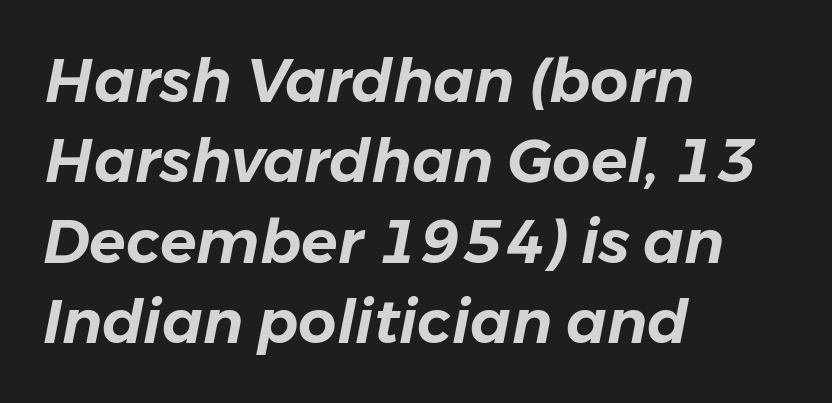
The image shows 60 px text type, italic (leaning right); set left-aligned, normal line spacing (1.34x), normal letter spacing, not underlined; low stroke contrast and a medium x-height.
